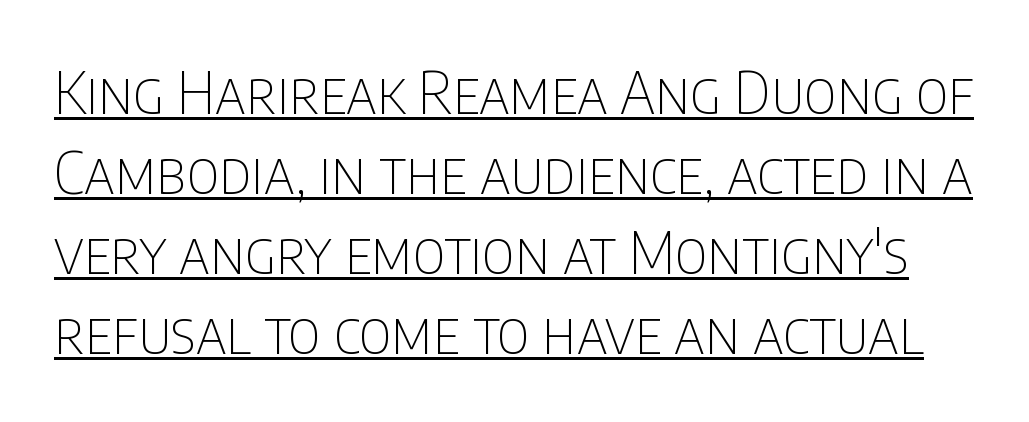
The designer went with a sans here, leaving each stem footless. Upright lettering throughout. Tracking value appears to be zero — textbook default spacing. This sample keeps an unexceptional amount of space between lines. Bold? No — there's no thickening of the strokes.
